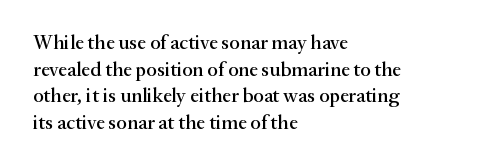
{"italic": "no", "underline": "no", "align": "left", "line_spacing": "normal", "line_spacing_ratio": 1.33, "letter_spacing": "normal", "letter_spacing_em": 0.0, "glyph_px": 20}
